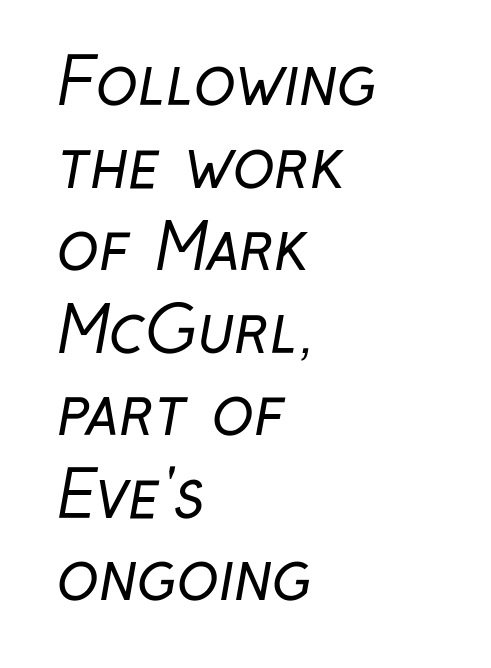
Note the varied advance widths — an 'i' is clearly narrower than an 'm'. The lines sit at an ordinary, default distance from one another. Layout note: lines flush left. The text was rendered using a sans face with plain stroke endings. Heft: none added — not bold. Between one letter and the next there's only the usual sliver of space.
